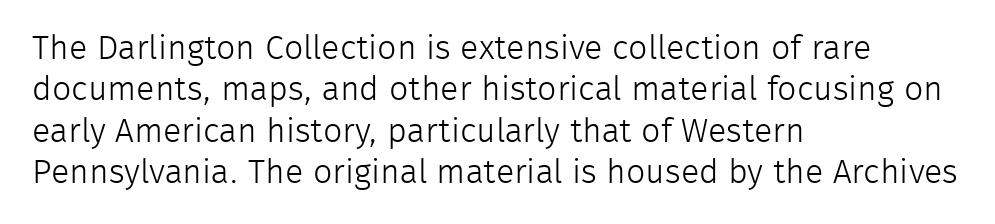
Q: Is the text bold? A: No.
Q: Is the text italic (slanted)? A: No, it is upright.
Q: Is the typeface a serif or a sans-serif typeface? A: Sans-serif.
Q: Is the text underlined? A: No.
Q: How is the paragraph aligned? A: Left-aligned.
Q: Is the spacing between letters normal or unusually wide? A: Normal.
Q: Width (condensed, normal, or wide)? A: Normal.
Q: Stroke contrast? A: Low.
Q: x-height? A: Medium.
Q: Monospaced? A: No.
